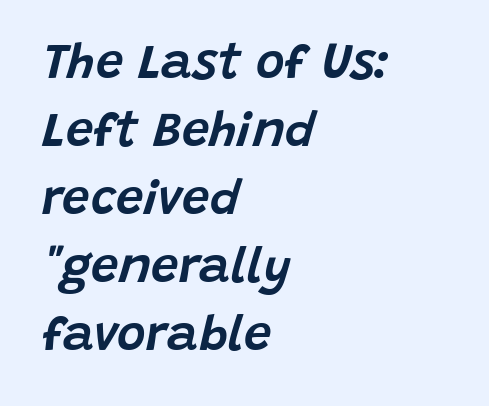
The image shows 49 px text type, italic (leaning right); set left-aligned, normal line spacing (1.39x), normal letter spacing, not underlined; low stroke contrast and a large x-height.
